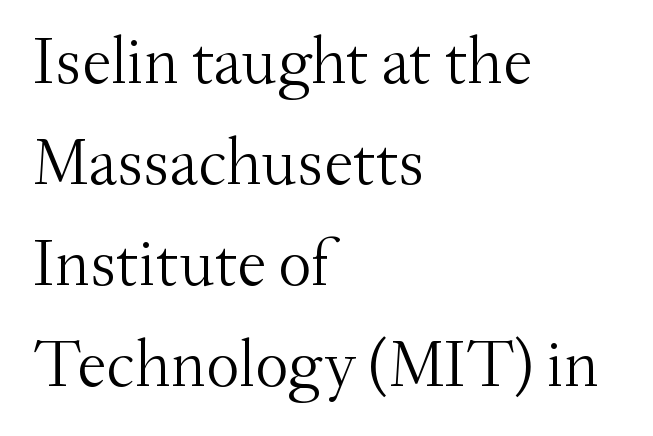
Q: Is the text bold? A: No.
Q: Is the text italic (slanted)? A: No, it is upright.
Q: Is the typeface a serif or a sans-serif typeface? A: Serif.
Q: Is the text underlined? A: No.
Q: How is the paragraph aligned? A: Left-aligned.
Q: Is the spacing between letters normal or unusually wide? A: Normal.
Q: Is the spacing between lines tight, normal or loose? A: Normal.
Q: Width (condensed, normal, or wide)? A: Normal.
Q: Stroke contrast? A: Medium.
Q: x-height? A: Small.
Q: Monospaced? A: No.
